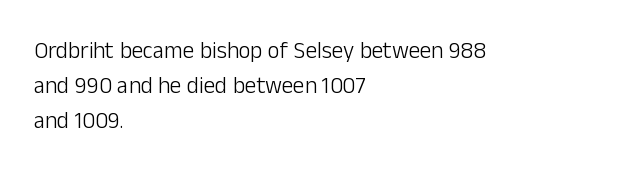
The image shows 23 px text type, upright; set left-aligned, normal line spacing (1.53x), normal letter spacing, not underlined.
